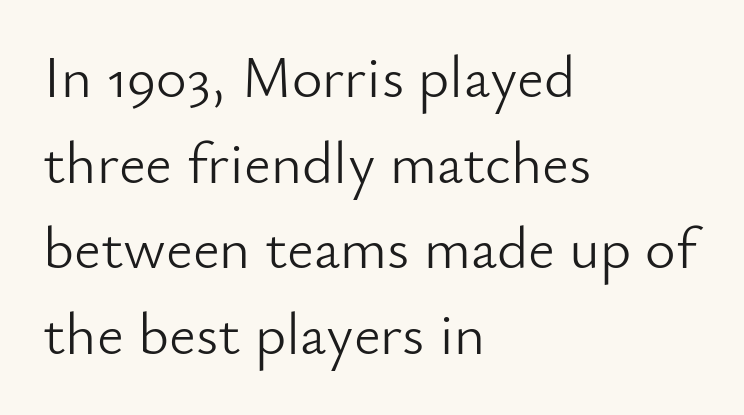
Q: Is the text bold? A: No.
Q: Is the text italic (slanted)? A: No, it is upright.
Q: Is the typeface a serif or a sans-serif typeface? A: Sans-serif.
Q: Is the text underlined? A: No.
Q: How is the paragraph aligned? A: Left-aligned.
Q: Is the spacing between letters normal or unusually wide? A: Normal.
Q: Is the spacing between lines tight, normal or loose? A: Normal.
Q: Width (condensed, normal, or wide)? A: Normal.
Q: Stroke contrast? A: Low.
Q: x-height? A: Small.
Q: Monospaced? A: No.
